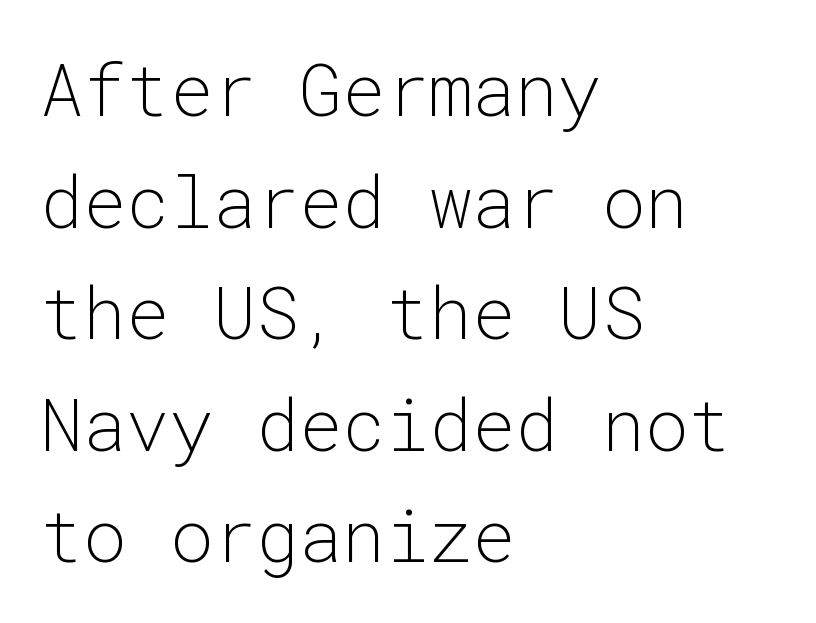
Q: Is the text bold? A: No.
Q: Is the text italic (slanted)? A: No, it is upright.
Q: Is the typeface a serif or a sans-serif typeface? A: Sans-serif.
Q: Is the text underlined? A: No.
Q: How is the paragraph aligned? A: Left-aligned.
Q: Is the spacing between letters normal or unusually wide? A: Normal.
Q: Is the spacing between lines tight, normal or loose? A: Normal.
Q: Width (condensed, normal, or wide)? A: Normal.
Q: Stroke contrast? A: Low.
Q: x-height? A: Medium.
Q: Monospaced? A: Yes.
